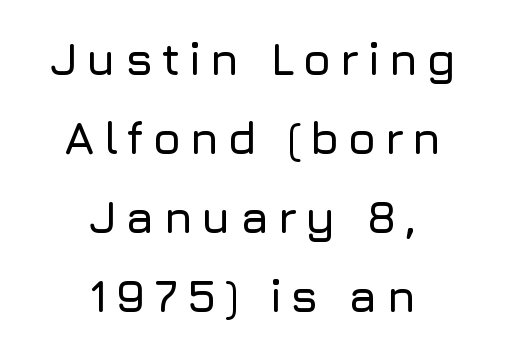
The image shows 46 px sans-serif type, upright; set centered, line spacing 1.72x, not underlined; low stroke contrast and a medium x-height.
